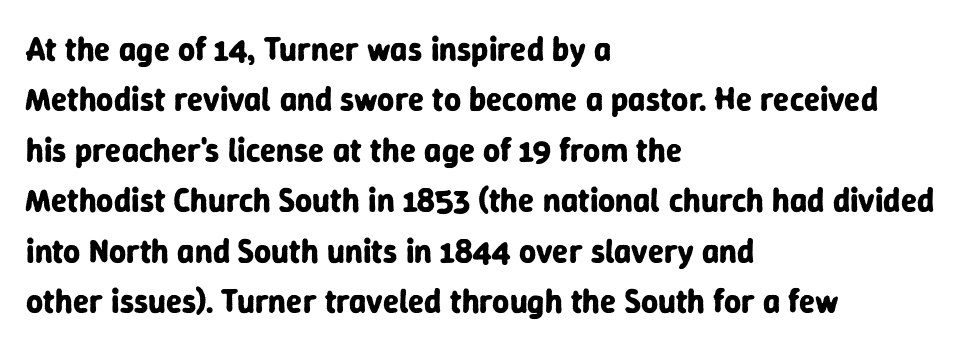
{"serif": "no", "italic": "no", "bold": "yes", "weight": "bold", "width": "normal", "stroke_contrast": "low", "x_height": "medium", "monospaced": "no", "underline": "no", "align": "left", "line_spacing": "normal", "line_spacing_ratio": 1.53, "letter_spacing": "normal", "letter_spacing_em": 0.0, "glyph_px": 33}
